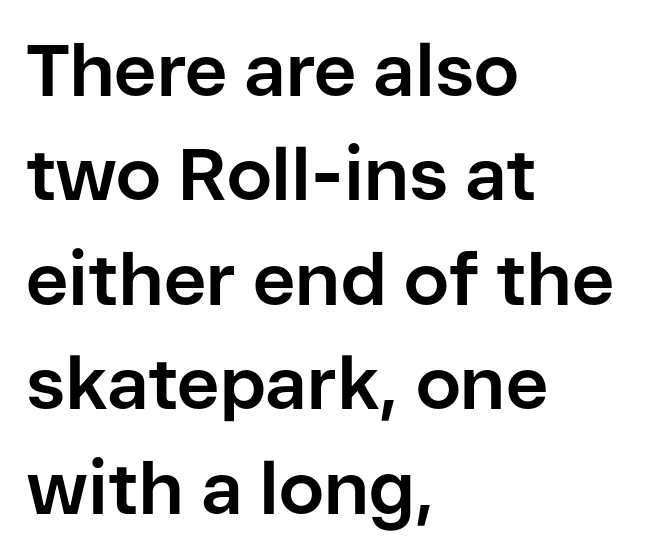
Upright lettering throughout. The passage shown is typed in a proportional face where columns would drift. Stroke thickness is high; the sample reads as a true bold. Between one letter and the next there's only the usual sliver of space. The space between consecutive lines is moderate.
